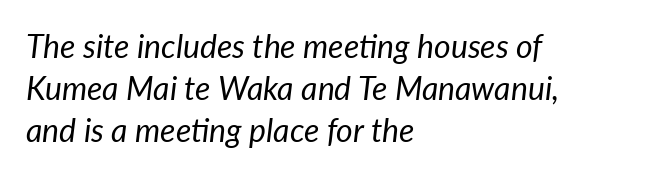
The image shows 32 px regular-weight type, italic (leaning right); set left-aligned, normal line spacing (1.31x), normal letter spacing, not underlined; low stroke contrast and a medium x-height.
